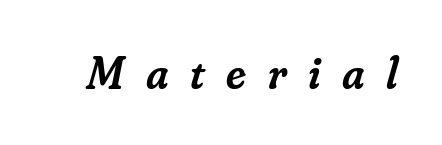
The image shows 46 px semibold serif type, italic (leaning right); set unusually wide letter spacing (+0.47 em), not underlined; low stroke contrast and a small x-height.
